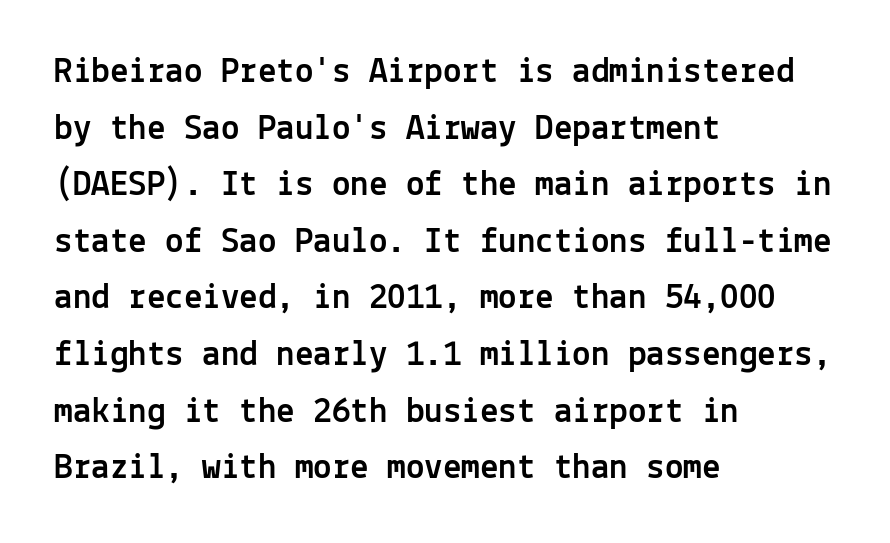
Q: Is the text italic (slanted)? A: No, it is upright.
Q: Is the typeface a serif or a sans-serif typeface? A: Sans-serif.
Q: Is the text underlined? A: No.
Q: How is the paragraph aligned? A: Left-aligned.
Q: Is the spacing between letters normal or unusually wide? A: Normal.
Q: Is the spacing between lines tight, normal or loose? A: Normal.
Q: Width (condensed, normal, or wide)? A: Normal.
Q: x-height? A: Medium.
Q: Monospaced? A: Yes.
